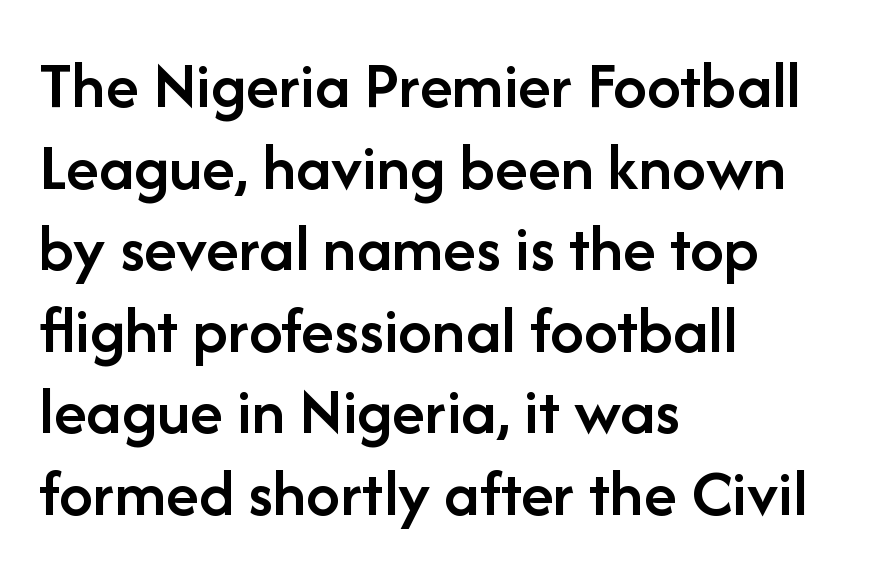
Reading down the block, your eye returns to a fixed left position each line. Underline: absent. I'd call this a sans setting — the letters go barefoot. The type is set solid horizontally, with unmodified tracking. Is there any slant? The stems are plumb. Stems and bowls a touch heavier than normal — semibold.
